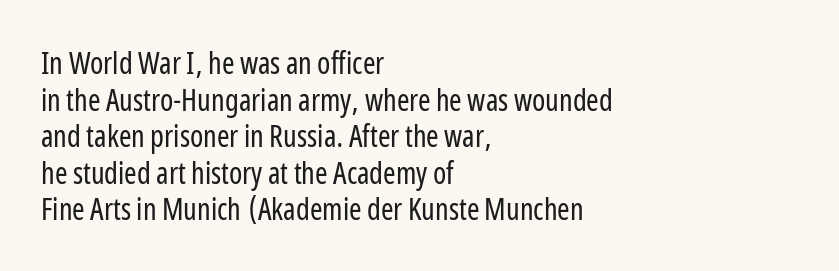
{"serif": "no", "italic": "no", "bold": "no", "weight": "regular", "width": "condensed", "stroke_contrast": "low", "x_height": "medium", "monospaced": "no", "underline": "no", "align": "left", "line_spacing_ratio": 1.22, "letter_spacing": "normal", "letter_spacing_em": 0.0, "glyph_px": 30}
